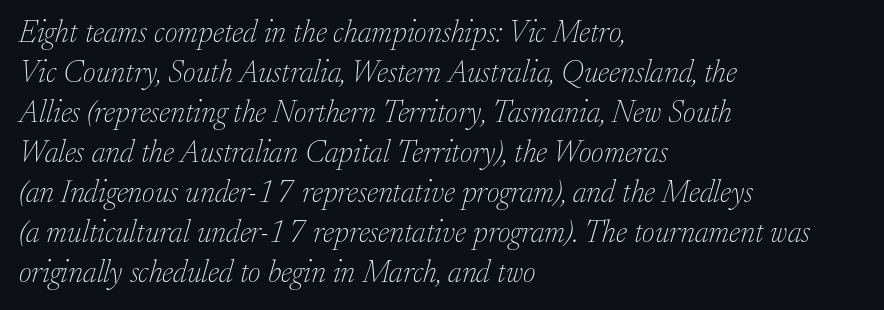
The image shows 31 px thin serif type, italic (leaning right); set left-aligned, normal line spacing (1.29x), normal letter spacing, not underlined; low stroke contrast and a small x-height.
